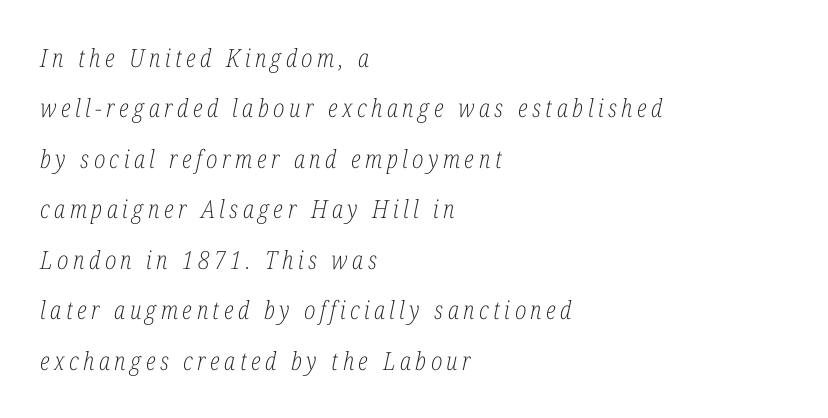
Q: Is the text bold? A: No.
Q: Is the text italic (slanted)? A: Yes, it leans right by about 12 degrees.
Q: Is the text underlined? A: No.
Q: How is the paragraph aligned? A: Left-aligned.
Q: Is the spacing between lines tight, normal or loose? A: Loose.
